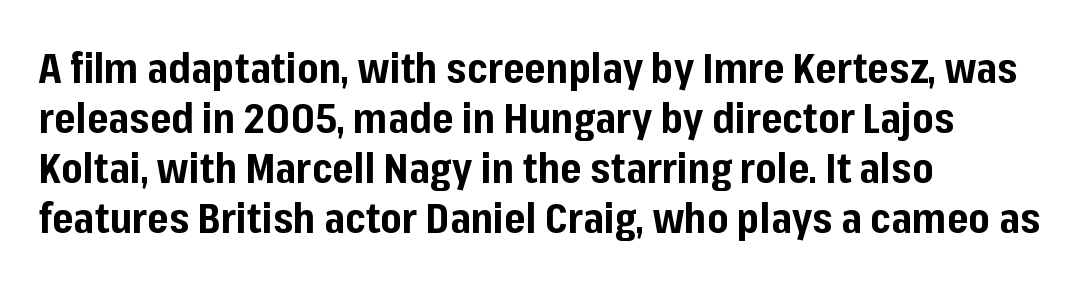
{"serif": "no", "italic": "no", "bold": "yes", "weight": "bold", "width": "normal", "stroke_contrast": "low", "x_height": "medium", "monospaced": "no", "underline": "no", "align": "left", "line_spacing_ratio": 1.22, "letter_spacing": "normal", "letter_spacing_em": 0.0, "glyph_px": 41}
